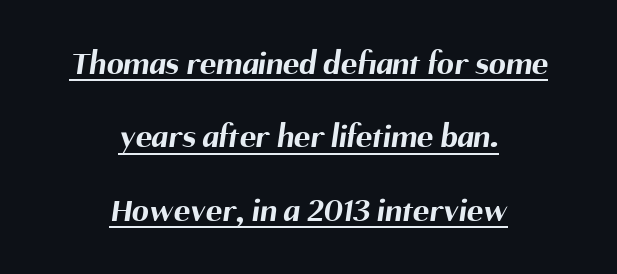
You could not count columns in this text — the font is proportionally spaced. The letters carry no serifs — their stems end cleanly without finishing strokes. A continuous stroke trails under the words, as in a hyperlink. The sample has been set heavy, in full bold. The letterforms sit shoulder to shoulder at normal distance.
